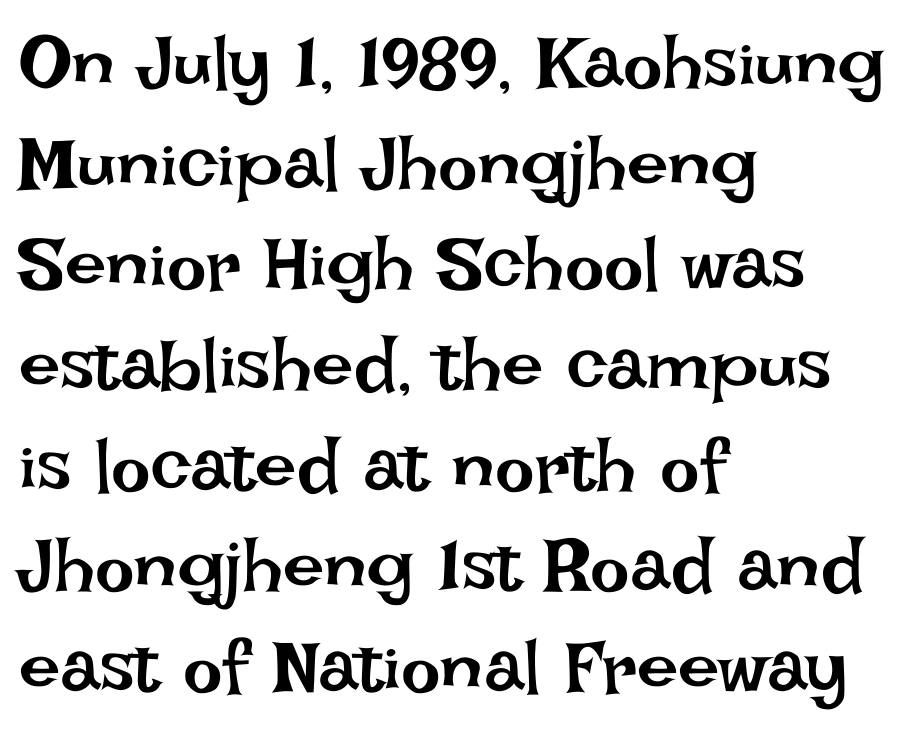
Standard letterfit; no display-style spreading of the glyphs. Honestly, there is no underline to notice here at all. Character widths vary here, with narrow letters taking less room than wide ones. Unbolded letterforms with no extra heft.
